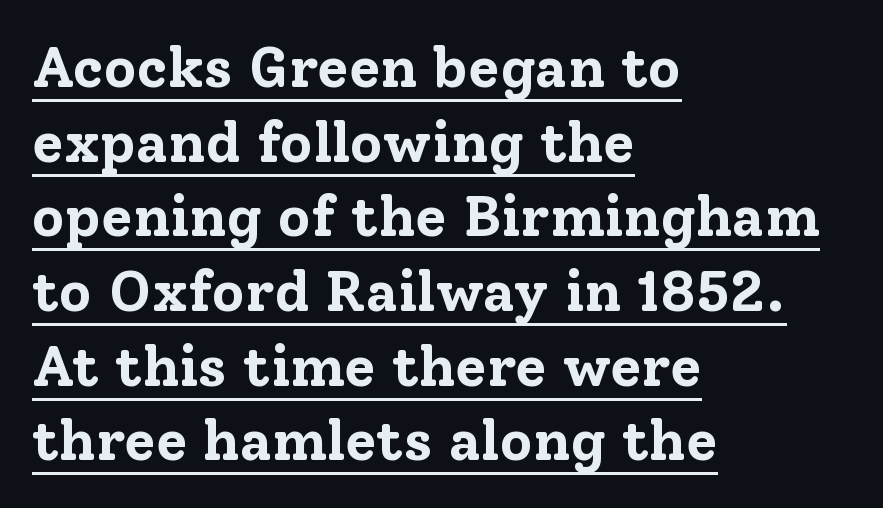
Glyph-to-glyph distance matches everyday printed text. Glance below the letters and you will spot a drawn line. Spacing verdict: proportional, widths tailored to each character. Yep, those are serifs on the letters. Is there any slant? The stems are plumb. A full-strength bold gives these letters their thick strokes.
